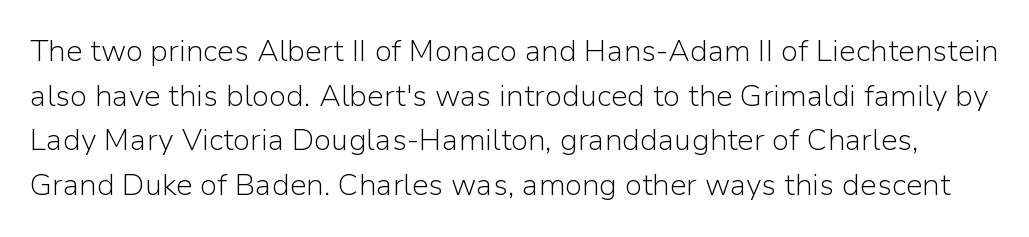
Q: Is the text bold? A: No.
Q: Is the text italic (slanted)? A: No, it is upright.
Q: Is the typeface a serif or a sans-serif typeface? A: Sans-serif.
Q: Is the text underlined? A: No.
Q: Is the spacing between letters normal or unusually wide? A: Normal.
Q: Is the spacing between lines tight, normal or loose? A: Normal.
Q: Width (condensed, normal, or wide)? A: Normal.
Q: Stroke contrast? A: Low.
Q: x-height? A: Medium.
Q: Monospaced? A: No.
